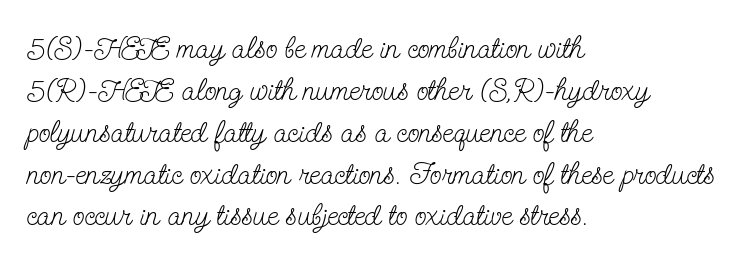
{"serif": "yes", "bold": "no", "weight": "light", "width": "condensed", "stroke_contrast": "low", "x_height": "small", "monospaced": "no", "underline": "no", "align": "left", "line_spacing": "normal", "line_spacing_ratio": 1.35, "letter_spacing": "normal", "letter_spacing_em": 0.0, "glyph_px": 31}
